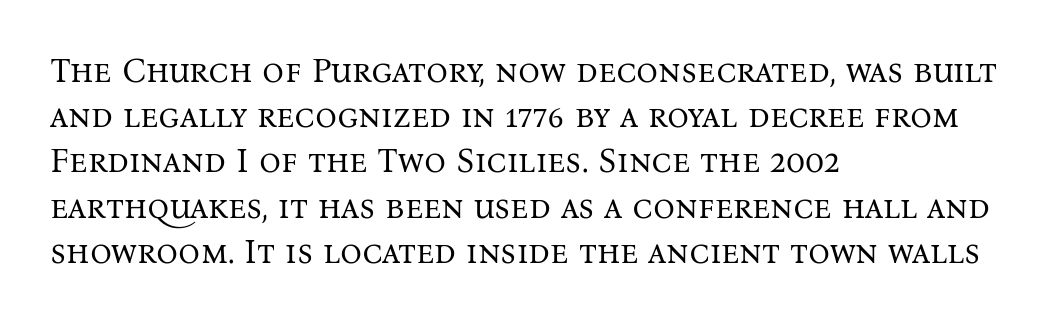
The image shows 34 px regular-weight serif type, upright; set left-aligned, normal line spacing (1.33x), normal letter spacing, not underlined; medium stroke contrast and a medium x-height.
